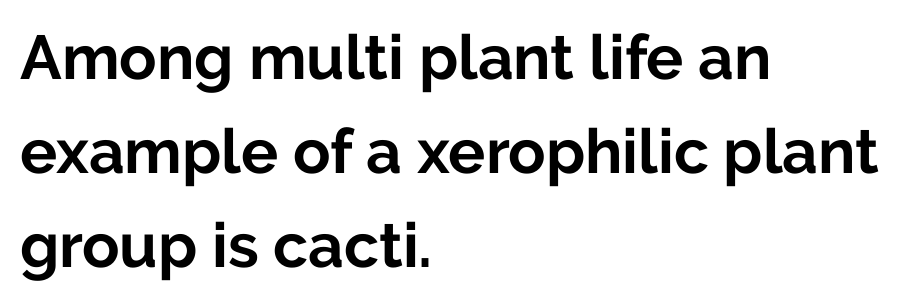
The image shows 62 px bold sans-serif type, upright; set left-aligned, normal line spacing (1.52x), normal letter spacing, not underlined; low stroke contrast and a medium x-height.
